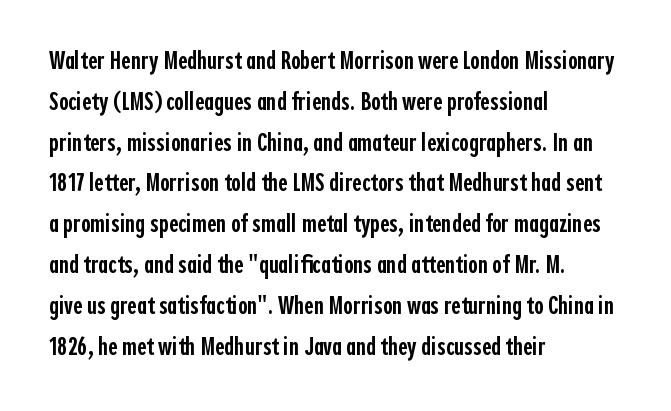
Caption: semibold face, moderately heavy strokes. Students, observe: this is what conventionally led text looks like. Quick note: not italic, upright. A bare baseline throughout the passage.
